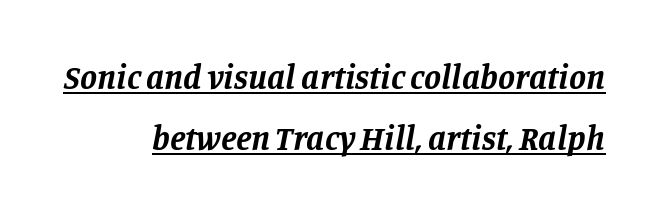
{"serif": "yes", "italic": "yes", "lean": "right", "slant_degrees": 11, "bold": "yes", "weight": "bold", "width": "normal", "stroke_contrast": "low", "x_height": "large", "monospaced": "no", "underline": "yes", "align": "right", "line_spacing_ratio": 1.8, "letter_spacing": "normal", "letter_spacing_em": 0.0, "glyph_px": 34}
